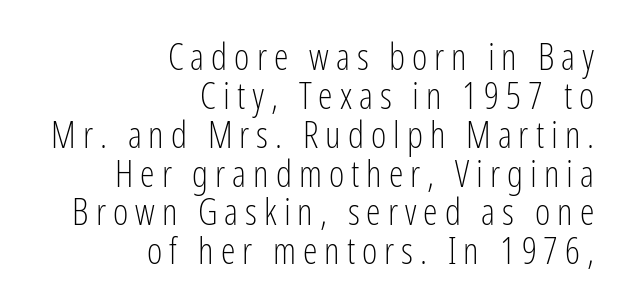
Each new line begins almost immediately beneath the previous one. Ascenders rise straight up at ninety degrees. Do the characters align in a grid? No, the font is proportional. Caption: face not bold, strokes unweighted. Is this a sans? Yes — the strokes have no serifs.
